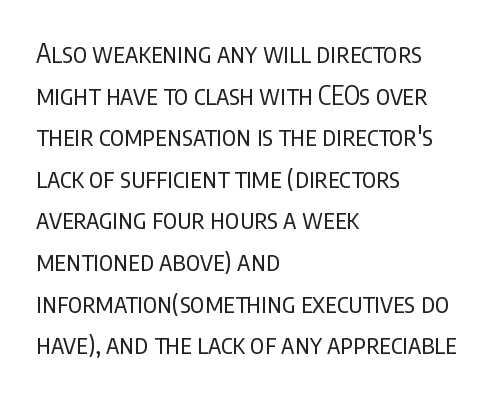
Rule under the text: the space is simply empty. One-word summary of the alignment: left. Stroke thickness stays within the range of a standard reading face or lighter. Rows of type keep a routine distance in the vertical direction. Ascenders rise straight up at ninety degrees. The tracking reads as untouched default to a designer's eye.
